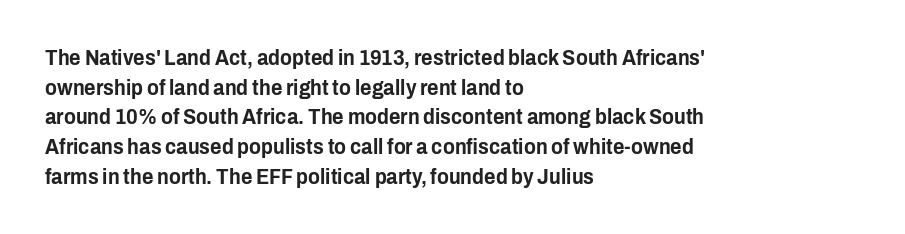
Q: Is the text italic (slanted)? A: No, it is upright.
Q: Is the text underlined? A: No.
Q: How is the paragraph aligned? A: Left-aligned.
Q: Is the spacing between letters normal or unusually wide? A: Normal.
Q: Is the spacing between lines tight, normal or loose? A: Normal.
